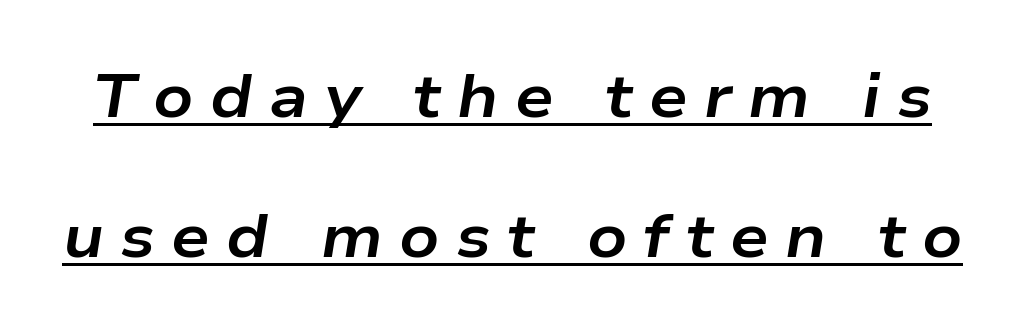
{"italic": "yes", "lean": "right", "slant_degrees": 9, "bold": "yes", "weight": "bold", "width": "wide", "stroke_contrast": "low", "x_height": "medium", "monospaced": "no", "underline": "yes", "line_spacing": "loose", "line_spacing_ratio": 2.3, "letter_spacing": "wide", "letter_spacing_em": 0.27, "glyph_px": 61}
